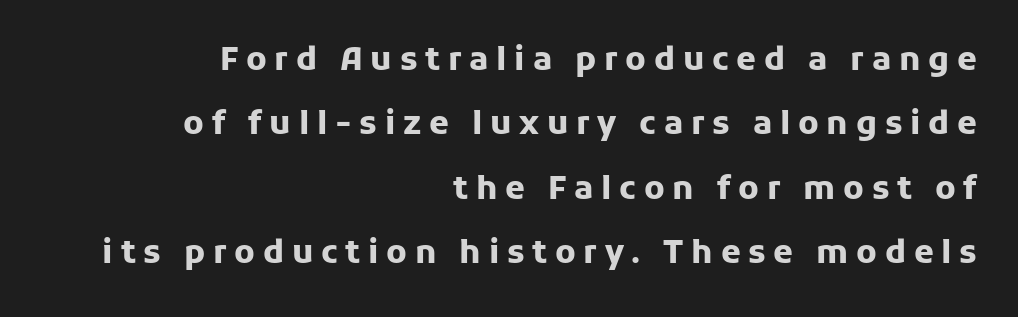
{"serif": "no", "italic": "no", "bold": "yes", "weight": "heavy", "width": "normal", "stroke_contrast": "low", "x_height": "medium", "monospaced": "no", "underline": "no", "align": "right", "line_spacing": "loose", "line_spacing_ratio": 2.01, "letter_spacing": "wide", "letter_spacing_em": 0.24, "glyph_px": 32}
